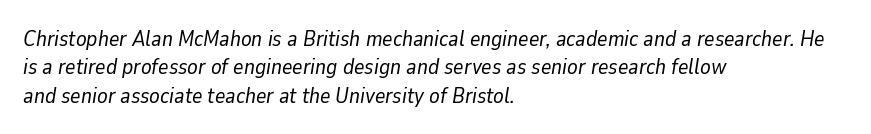
{"italic": "yes", "lean": "right", "slant_degrees": 9, "bold": "no", "underline": "no", "align": "left", "line_spacing": "normal", "line_spacing_ratio": 1.29, "letter_spacing": "normal", "letter_spacing_em": 0.0, "glyph_px": 22}
